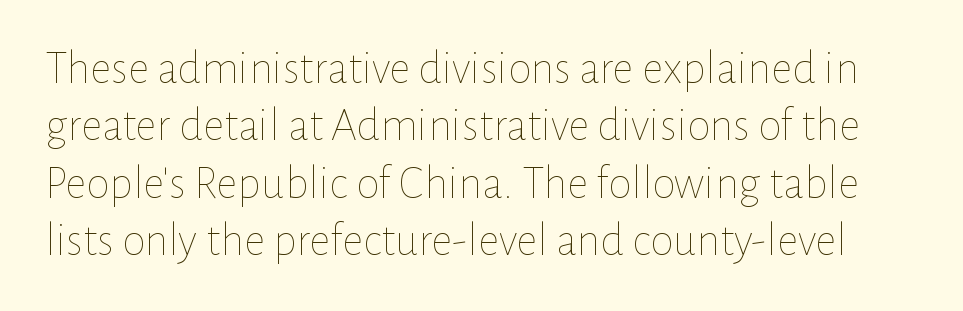
{"italic": "no", "bold": "no", "weight": "thin", "width": "normal", "stroke_contrast": "low", "x_height": "medium", "monospaced": "no", "underline": "no", "line_spacing_ratio": 1.22, "letter_spacing": "normal", "letter_spacing_em": 0.0, "glyph_px": 47}
